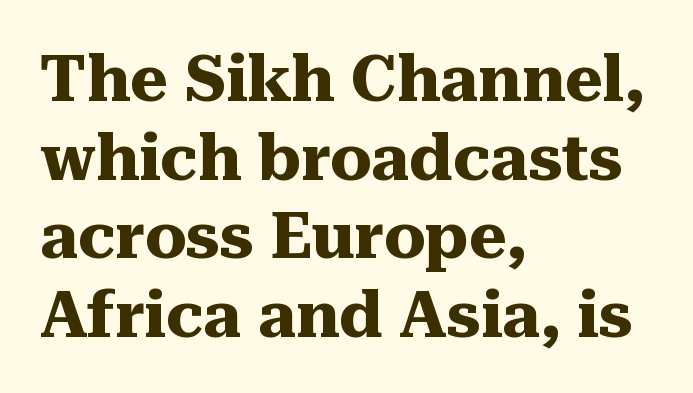
The image shows 65 px heavy serif type, upright; set left-aligned, line spacing 1.21x, normal letter spacing, not underlined; medium stroke contrast and a medium x-height.
